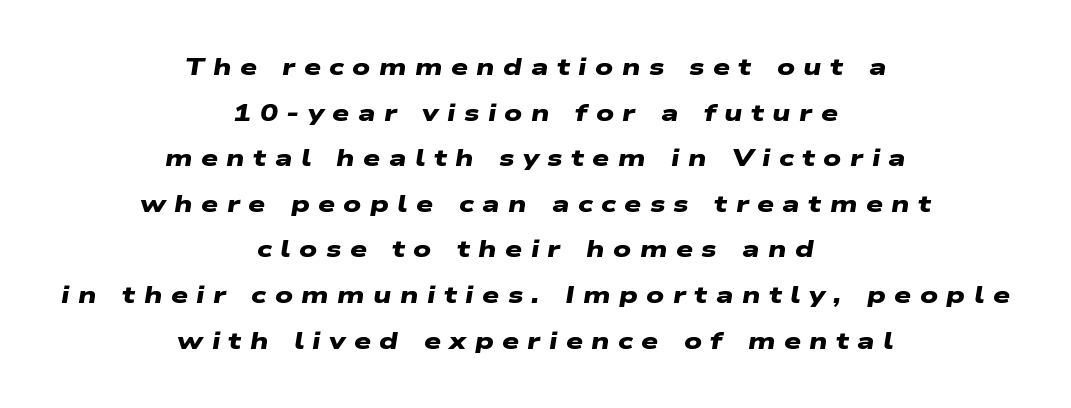
{"bold": "yes", "underline": "no", "align": "center", "line_spacing": "loose", "line_spacing_ratio": 1.9, "letter_spacing": "wide", "letter_spacing_em": 0.35, "glyph_px": 24}
